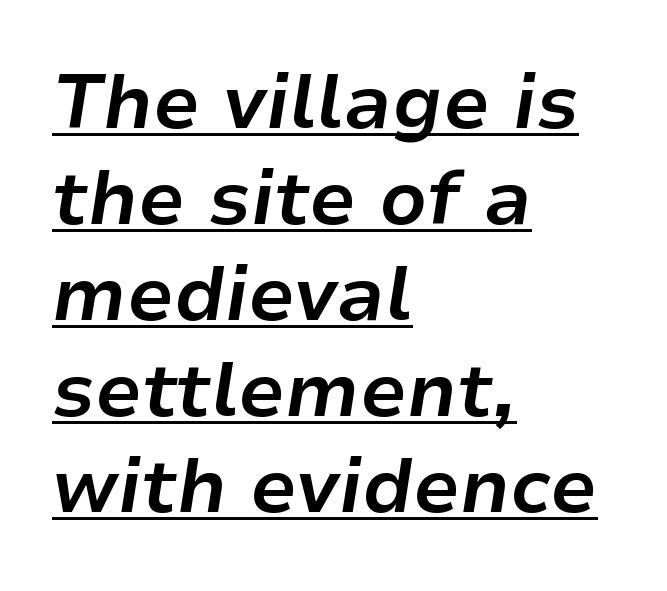
{"italic": "yes", "lean": "right", "slant_degrees": 9, "bold": "yes", "weight": "bold", "width": "normal", "stroke_contrast": "low", "x_height": "medium", "monospaced": "no", "underline": "yes", "align": "left", "line_spacing": "normal", "line_spacing_ratio": 1.28, "letter_spacing": "normal", "letter_spacing_em": 0.0, "glyph_px": 75}
